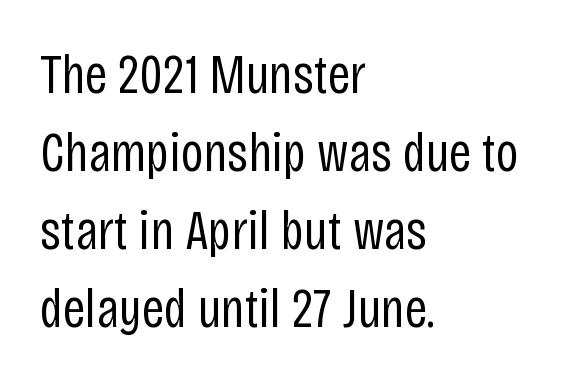
Each row of text sits above clean, open space. Regular leading. Observe the absence of serifs on each vertical stroke in this sample. You could not count columns in this text — the font is proportionally spaced.
